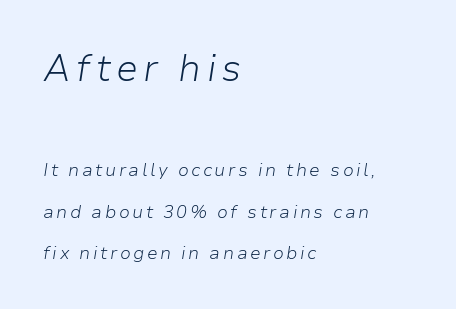
Compared with a centered layout, this one pins lines to the left instead. Underlining? Definitely not there. Stem width sits at or under what a default text font uses. Proportional: the letters do not fall into vertical columns. Notice the wide empty band between every row — that's loose leading.
